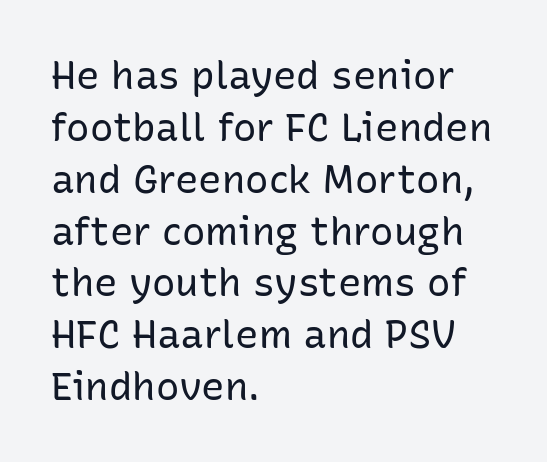
The image shows 39 px regular-weight sans-serif type, upright; set left-aligned, normal line spacing (1.33x), normal letter spacing, not underlined; low stroke contrast and a medium x-height.
